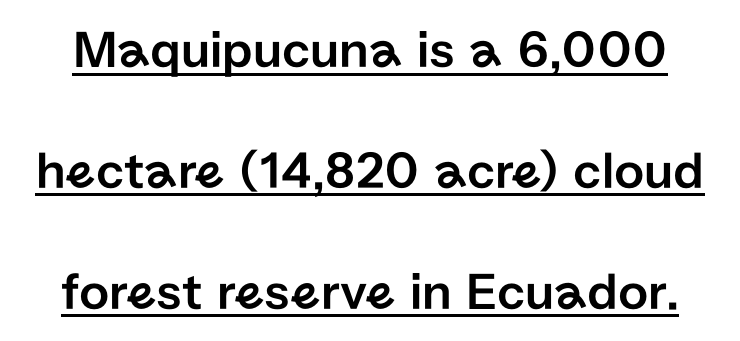
This is sans-serif lettering, the kind often seen on screens and signage. This block would shrink considerably if given ordinary leading; it's expanded now. A typographer would call this underscored text. A roman cut, with each character standing at attention. Note the varied advance widths — an 'i' is clearly narrower than an 'm'. Glyph-to-glyph distance matches everyday printed text.
